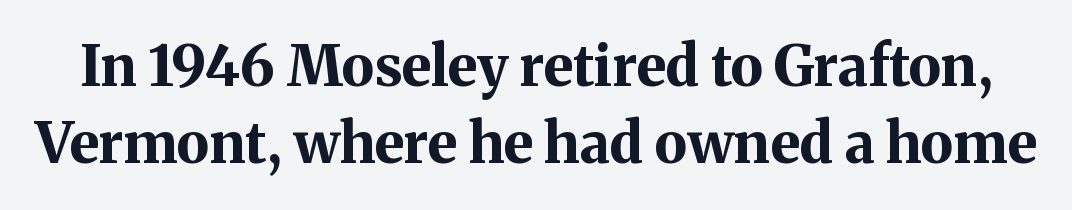
Q: Is the text bold? A: Yes.
Q: Is the text italic (slanted)? A: No, it is upright.
Q: Is the typeface a serif or a sans-serif typeface? A: Serif.
Q: Is the text underlined? A: No.
Q: Is the spacing between letters normal or unusually wide? A: Normal.
Q: Is the spacing between lines tight, normal or loose? A: Normal.
Q: Width (condensed, normal, or wide)? A: Normal.
Q: Stroke contrast? A: Medium.
Q: x-height? A: Medium.
Q: Monospaced? A: No.
